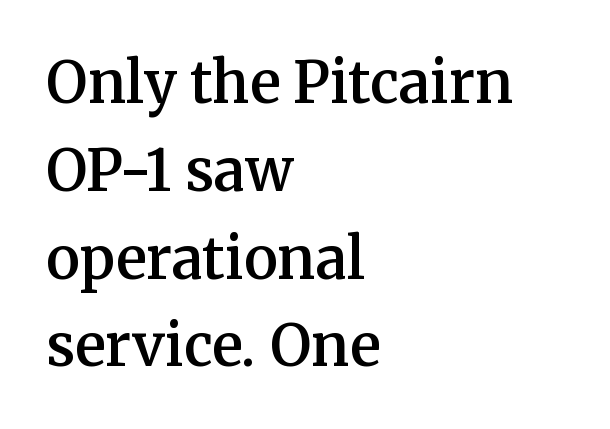
Q: Is the text bold? A: Semi-bold.
Q: Is the text italic (slanted)? A: No, it is upright.
Q: Is the typeface a serif or a sans-serif typeface? A: Serif.
Q: Is the text underlined? A: No.
Q: How is the paragraph aligned? A: Left-aligned.
Q: Is the spacing between letters normal or unusually wide? A: Normal.
Q: Is the spacing between lines tight, normal or loose? A: Normal.
Q: Width (condensed, normal, or wide)? A: Normal.
Q: Stroke contrast? A: Medium.
Q: x-height? A: Medium.
Q: Monospaced? A: No.
